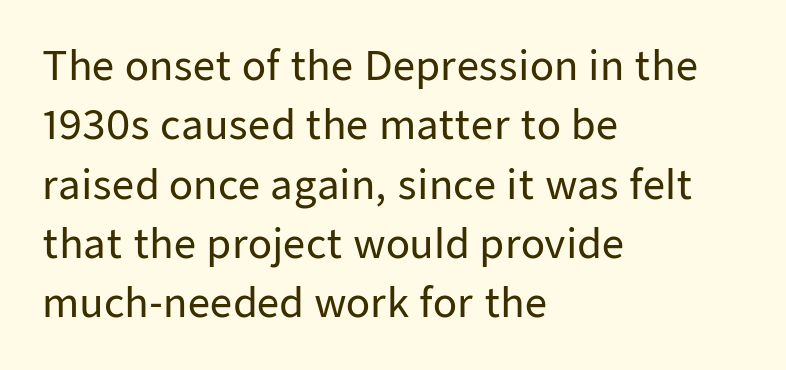
Lines of text with bare space underneath. Leftover space on each line is placed entirely after the last word. Italic? Not at all — the glyphs are vertical. The line-height multiplier appears to be the usual default.
